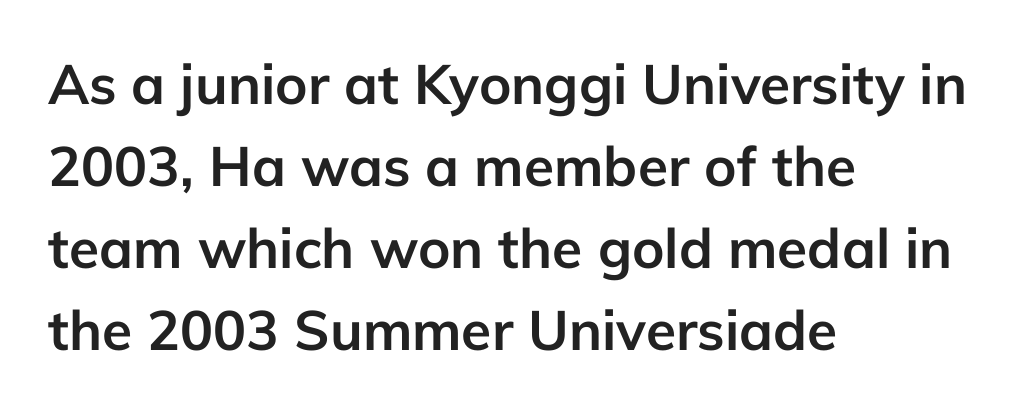
Q: Is the text bold? A: Yes.
Q: Is the text italic (slanted)? A: No, it is upright.
Q: Is the typeface a serif or a sans-serif typeface? A: Sans-serif.
Q: Is the text underlined? A: No.
Q: How is the paragraph aligned? A: Left-aligned.
Q: Is the spacing between letters normal or unusually wide? A: Normal.
Q: Is the spacing between lines tight, normal or loose? A: Normal.
Q: Width (condensed, normal, or wide)? A: Normal.
Q: Stroke contrast? A: Low.
Q: x-height? A: Medium.
Q: Monospaced? A: No.
